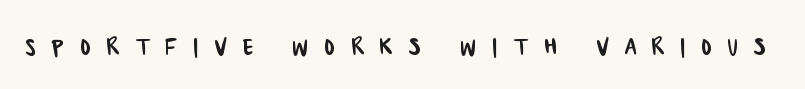
Q: Is the typeface a serif or a sans-serif typeface? A: Sans-serif.
Q: Is the text underlined? A: No.
Q: Is the spacing between letters normal or unusually wide? A: Unusually wide.
Q: Width (condensed, normal, or wide)? A: Condensed.
Q: Stroke contrast? A: Low.
Q: x-height? A: Large.
Q: Monospaced? A: No.
